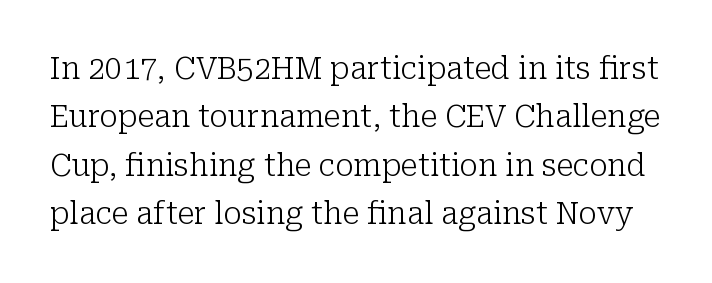
The image shows 31 px light serif type, upright; set normal line spacing (1.56x), normal letter spacing, not underlined; low stroke contrast and a medium x-height.
